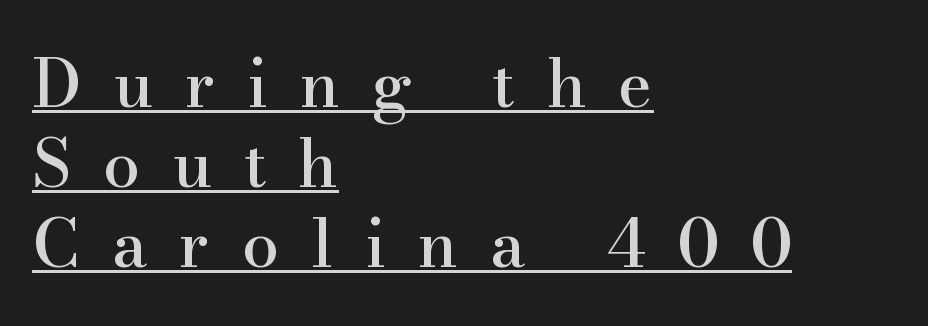
Q: Is the text italic (slanted)? A: No, it is upright.
Q: Is the typeface a serif or a sans-serif typeface? A: Serif.
Q: Is the text underlined? A: Yes.
Q: How is the paragraph aligned? A: Left-aligned.
Q: Is the spacing between letters normal or unusually wide? A: Unusually wide.
Q: Width (condensed, normal, or wide)? A: Normal.
Q: Stroke contrast? A: High.
Q: x-height? A: Small.
Q: Monospaced? A: No.
